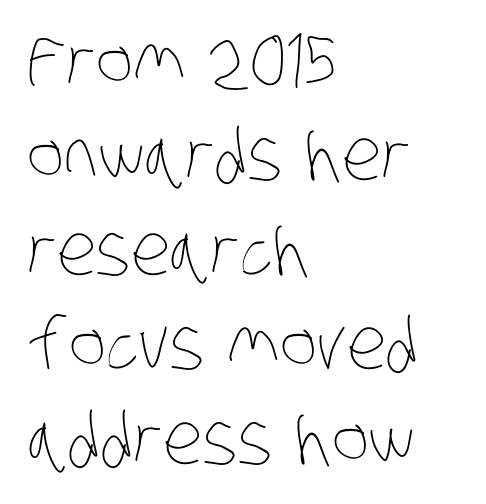
Inter-character spacing is left at the font's built-in metrics. Rows of type keep a routine distance in the vertical direction. Visually the block forms a straight wall on the left and a jagged coastline on the right. Here the designer chose a conventional face with non-uniform glyph widths.
